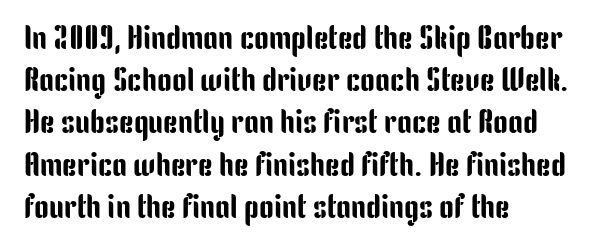
The image shows 33 px condensed sans-serif type, upright; set left-aligned, normal line spacing (1.28x), normal letter spacing, not underlined; low stroke contrast and a medium x-height.
